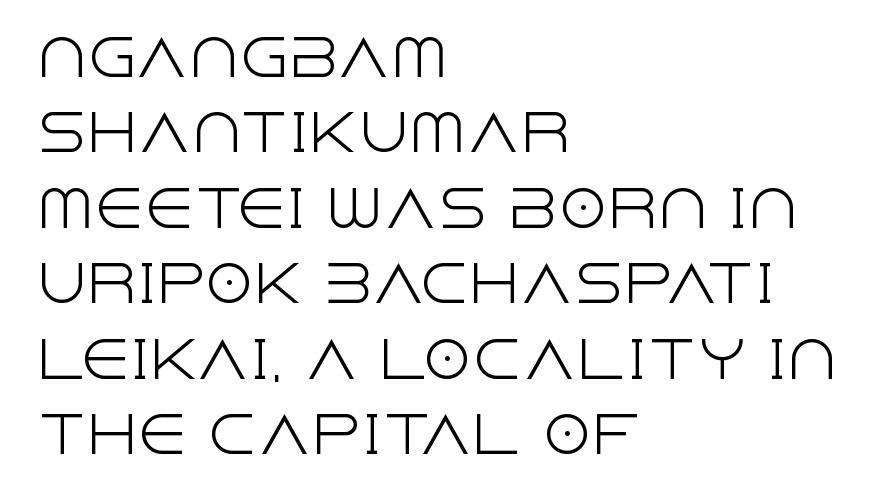
Q: Is the text bold? A: No.
Q: Is the text italic (slanted)? A: No, it is upright.
Q: Is the typeface a serif or a sans-serif typeface? A: Sans-serif.
Q: Is the text underlined? A: No.
Q: How is the paragraph aligned? A: Left-aligned.
Q: Is the spacing between letters normal or unusually wide? A: Normal.
Q: Is the spacing between lines tight, normal or loose? A: Normal.
Q: Width (condensed, normal, or wide)? A: Normal.
Q: x-height? A: Large.
Q: Monospaced? A: No.
